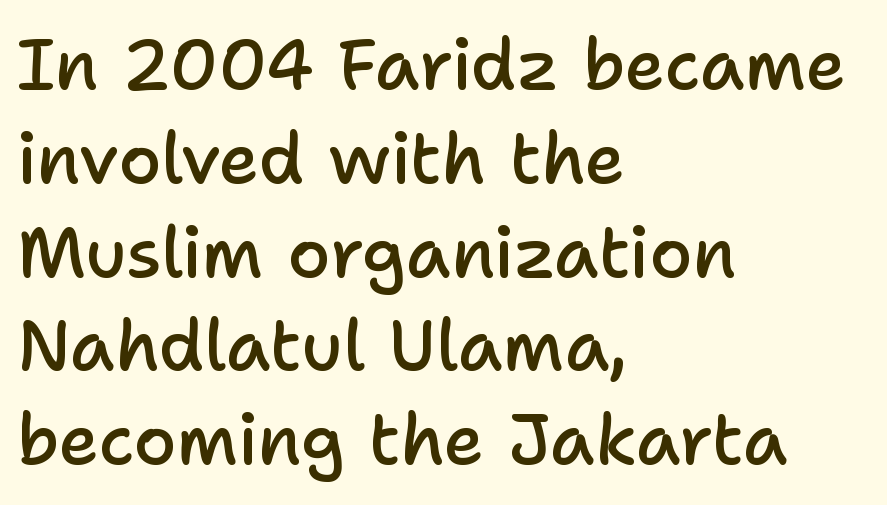
Q: Is the text bold? A: Semi-bold.
Q: Is the text italic (slanted)? A: No, it is upright.
Q: Is the typeface a serif or a sans-serif typeface? A: Sans-serif.
Q: Is the text underlined? A: No.
Q: How is the paragraph aligned? A: Left-aligned.
Q: Is the spacing between letters normal or unusually wide? A: Normal.
Q: Is the spacing between lines tight, normal or loose? A: Normal.
Q: Width (condensed, normal, or wide)? A: Normal.
Q: Stroke contrast? A: Low.
Q: x-height? A: Medium.
Q: Monospaced? A: No.
